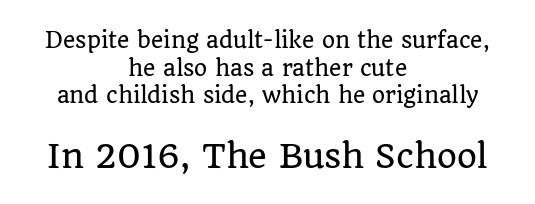
{"serif": "yes", "italic": "no", "width": "normal", "stroke_contrast": "low", "x_height": "large", "monospaced": "no", "underline": "no", "align": "center", "line_spacing": "normal", "line_spacing_ratio": 1.32, "letter_spacing": "normal", "letter_spacing_em": 0.0, "larger_block": "second", "size_ratio": 1.52, "glyph_px": 32}
